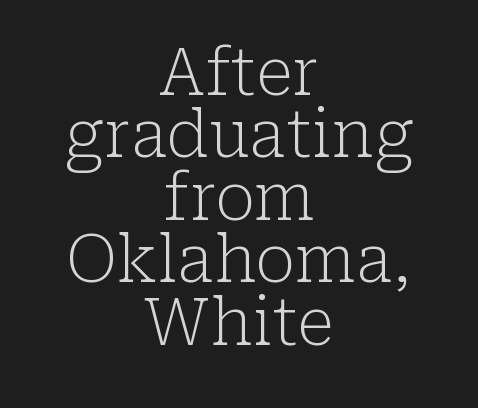
{"serif": "yes", "italic": "no", "bold": "no", "weight": "light", "width": "normal", "stroke_contrast": "low", "x_height": "medium", "monospaced": "no", "underline": "no", "align": "center", "line_spacing": "tight", "line_spacing_ratio": 0.96, "letter_spacing": "normal", "letter_spacing_em": 0.0, "glyph_px": 65}
